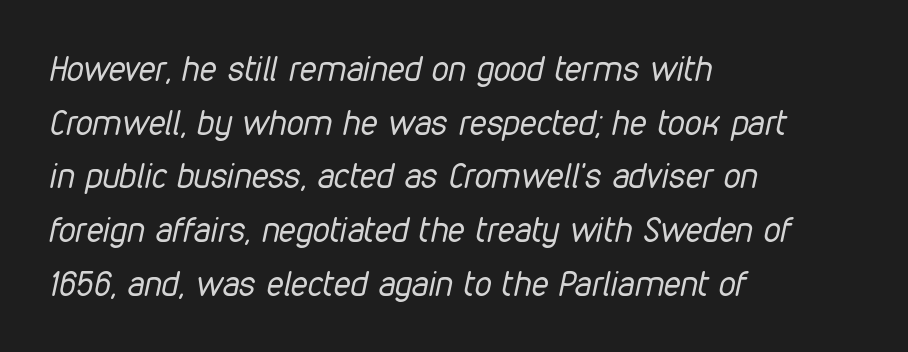
Is the letter spacing exaggerated? No — it looks like the ordinary default. Letters rest on an invisible, unmarked baseline. The specimen reads as italic at a glance. Each new line begins a customary step beneath the previous one. The face used here is proportionally spaced, like ordinary book or web type. Stems here are at most as thick as an everyday book face.
